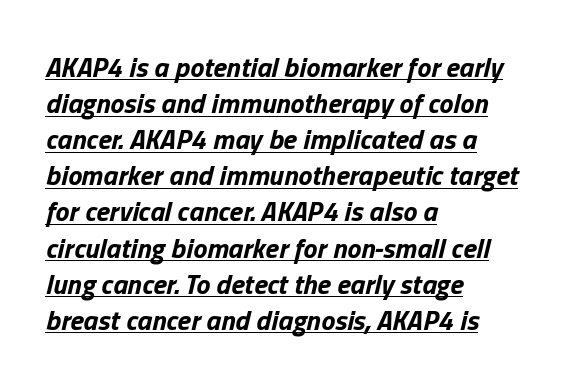
Q: Is the text bold? A: Yes.
Q: Is the text italic (slanted)? A: Yes, it leans right by about 13 degrees.
Q: Is the text underlined? A: Yes.
Q: How is the paragraph aligned? A: Left-aligned.
Q: Is the spacing between letters normal or unusually wide? A: Normal.
Q: Is the spacing between lines tight, normal or loose? A: Normal.
Q: Width (condensed, normal, or wide)? A: Normal.
Q: Stroke contrast? A: Low.
Q: x-height? A: Medium.
Q: Monospaced? A: No.
